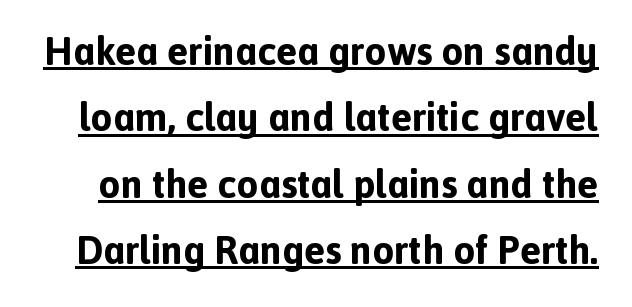
{"serif": "no", "italic": "no", "bold": "yes", "weight": "bold", "width": "normal", "x_height": "medium", "monospaced": "no", "underline": "yes", "line_spacing": "normal", "line_spacing_ratio": 1.7, "letter_spacing": "normal", "letter_spacing_em": 0.0, "glyph_px": 39}
